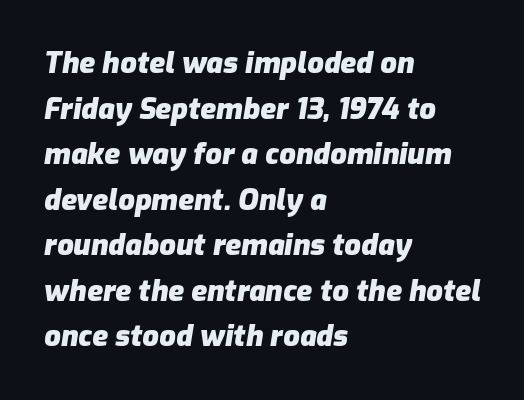
Q: Is the text bold? A: Yes.
Q: Is the text italic (slanted)? A: Yes, it leans right by about 9 degrees.
Q: Is the text underlined? A: No.
Q: How is the paragraph aligned? A: Left-aligned.
Q: Is the spacing between letters normal or unusually wide? A: Normal.
Q: Is the spacing between lines tight, normal or loose? A: Normal.
Q: Width (condensed, normal, or wide)? A: Normal.
Q: Stroke contrast? A: Low.
Q: x-height? A: Medium.
Q: Monospaced? A: No.
